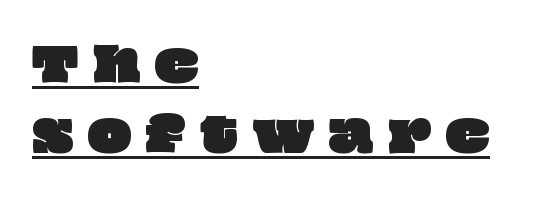
The letters advance in unequal steps, a hallmark of proportional type. Horizontal bands of white between lines are of average thickness. The letterforms stand isolated, each surrounded by extra space. In CSS terms this would be text-align: left. Notice how a bar underscores the lettering throughout.
